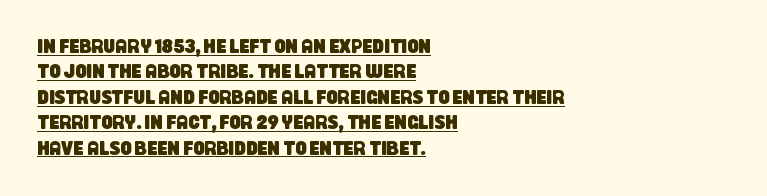
The letterforms sit shoulder to shoulder at normal distance. The leading is moderate, giving the passage an even texture. The ragged edge is on the right, which tells us the setting is flush left. Somebody hit Ctrl+U on this one — the words are underlined.
